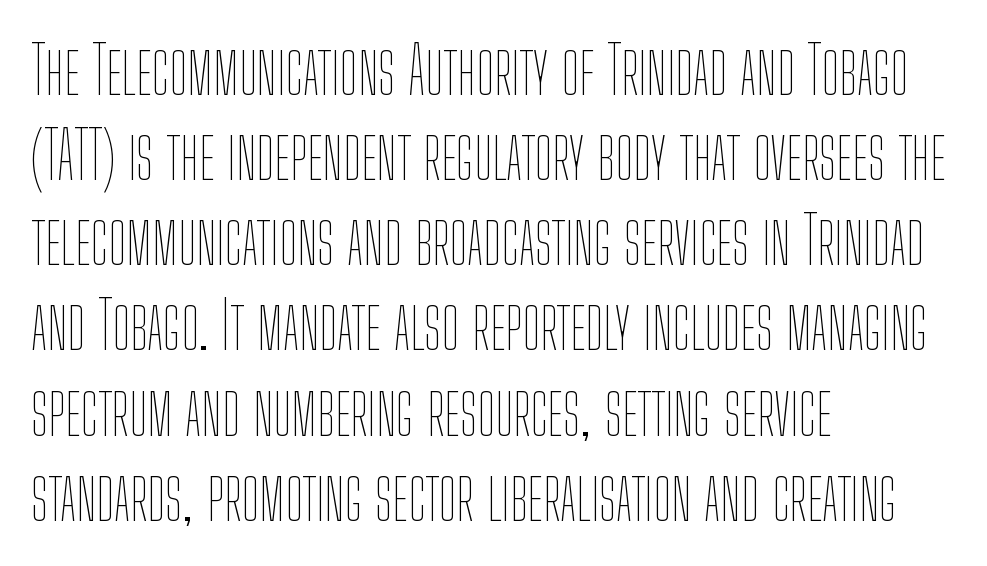
Q: Is the text bold? A: No.
Q: Is the text italic (slanted)? A: No, it is upright.
Q: Is the text underlined? A: No.
Q: How is the paragraph aligned? A: Left-aligned.
Q: Is the spacing between letters normal or unusually wide? A: Normal.
Q: Is the spacing between lines tight, normal or loose? A: Normal.
Q: Width (condensed, normal, or wide)? A: Condensed.
Q: Stroke contrast? A: Low.
Q: x-height? A: Medium.
Q: Monospaced? A: No.
